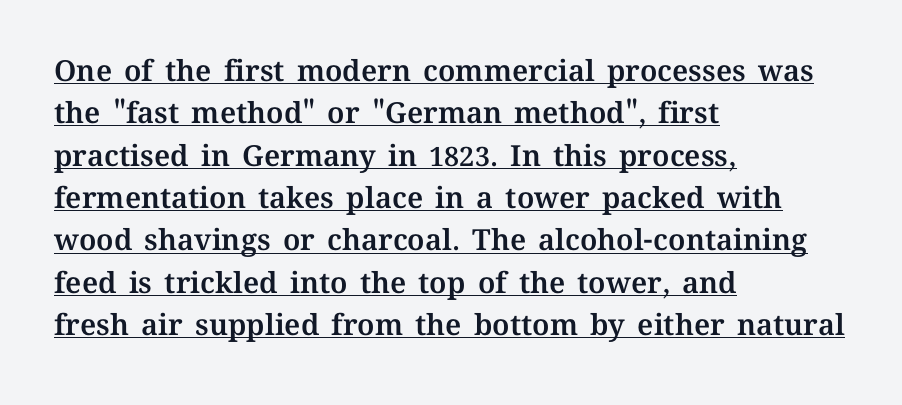
This sample carries an underscore along the baseline area. Honestly, the letter spacing is just normal — you wouldn't notice it. The rows are spaced the way most documents space them. A typesetter would call this proportional, since set widths differ per character. The lines in this sample share a left origin and differ only in where they stop. Style check: upright.
